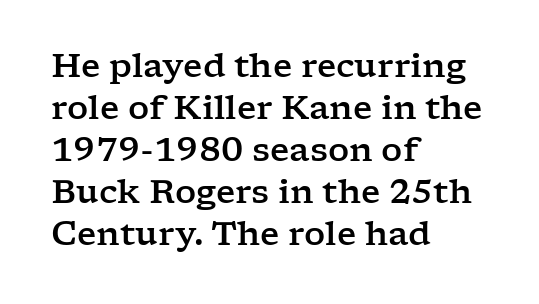
The image shows 33 px wide serif type, upright; set left-aligned, normal line spacing (1.27x), normal letter spacing, not underlined; low stroke contrast and a medium x-height.
